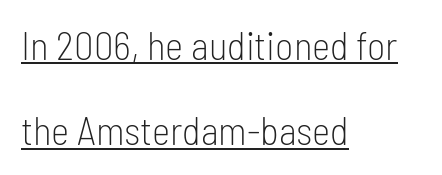
{"serif": "no", "italic": "no", "bold": "no", "weight": "light", "width": "condensed", "stroke_contrast": "low", "x_height": "medium", "monospaced": "no", "underline": "yes", "align": "left", "line_spacing": "loose", "line_spacing_ratio": 2.19, "letter_spacing": "normal", "letter_spacing_em": 0.0, "glyph_px": 39}
